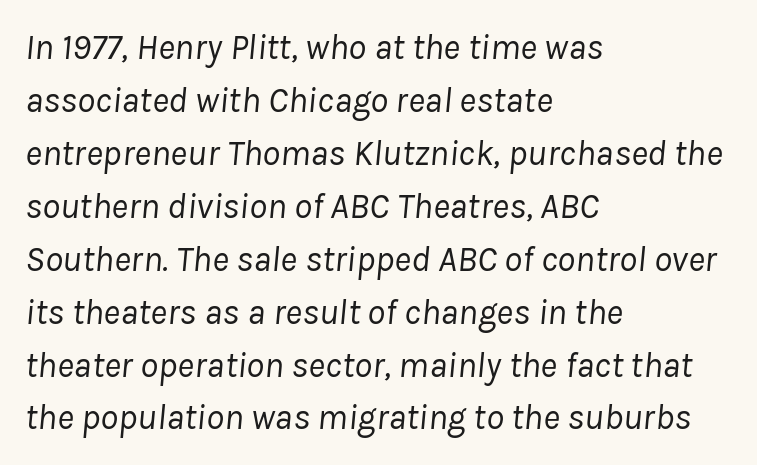
The rendering uses a moderate line-height, typical for paragraphs. A typesetter would call this zero additional tracking. These lines are set flush left with a ragged right edge. Do the characters align in a grid? No, the font is proportional. The typesetting does not lean heavy: it is not bold. The glyphs look as if they've been sheared to an angle.
